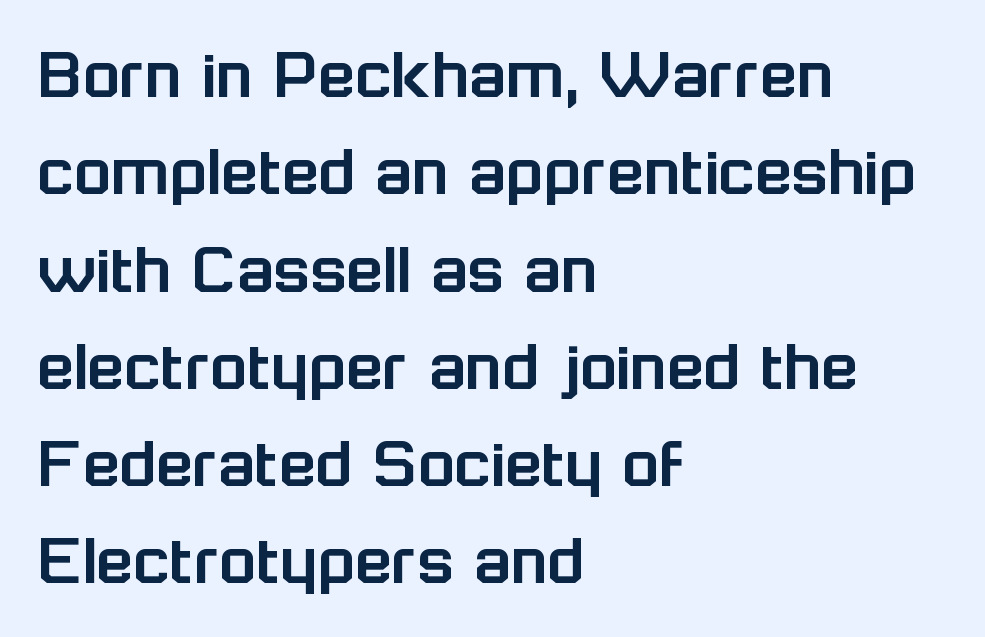
The image shows 76 px sans-serif type, upright; set left-aligned, normal line spacing (1.28x), normal letter spacing, not underlined; low stroke contrast and a medium x-height.
